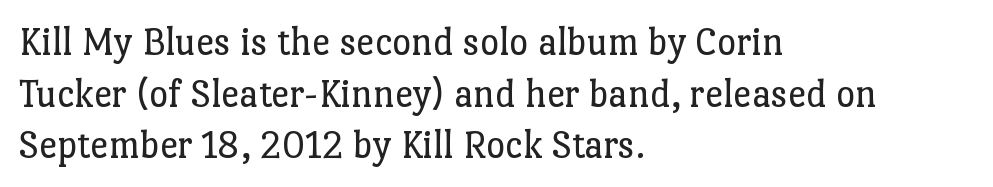
Q: Is the text bold? A: No.
Q: Is the text italic (slanted)? A: No, it is upright.
Q: Is the typeface a serif or a sans-serif typeface? A: Serif.
Q: Is the text underlined? A: No.
Q: How is the paragraph aligned? A: Left-aligned.
Q: Is the spacing between letters normal or unusually wide? A: Normal.
Q: Is the spacing between lines tight, normal or loose? A: Normal.
Q: Width (condensed, normal, or wide)? A: Normal.
Q: Stroke contrast? A: Low.
Q: x-height? A: Medium.
Q: Monospaced? A: No.
